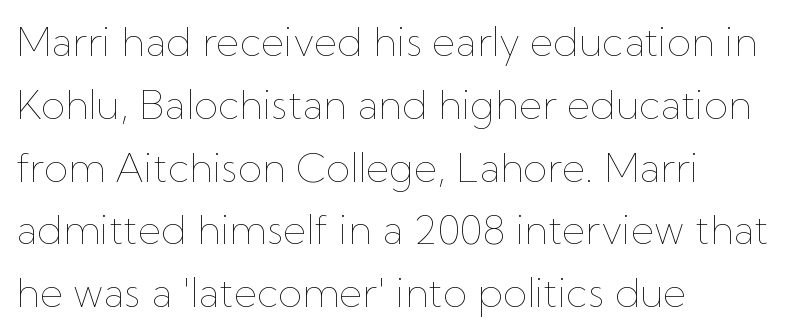
The image shows 40 px thin type, upright; set left-aligned, normal line spacing (1.57x), normal letter spacing, not underlined; low stroke contrast and a medium x-height.
